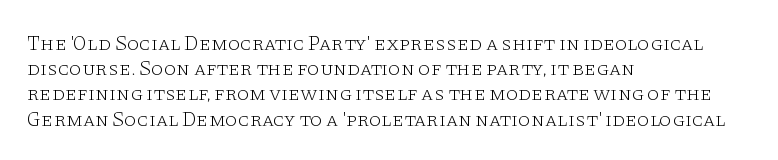
How would I describe the line gaps? Plain and ordinary. Stem width sits at or under what a default text font uses. Posture: straight, roman, zero tilt. Underlining? Definitely not there. How are the letters spaced? Ordinarily, with no added tracking. Alignment: flush left.
